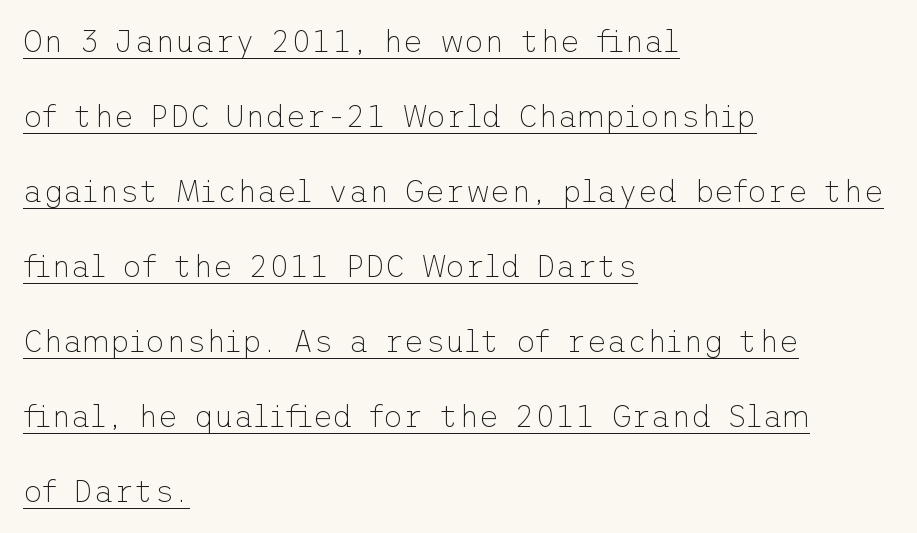
The rendering keeps characters at their native spacing. The letterforms sit at book weight or below. Nope, not italic — everything's standing straight. The string is rendered with underlining switched on. Horizontal bands of white between lines are thick stripes. This rendering employs a face without finishing strokes, i.e., a sans-serif.
